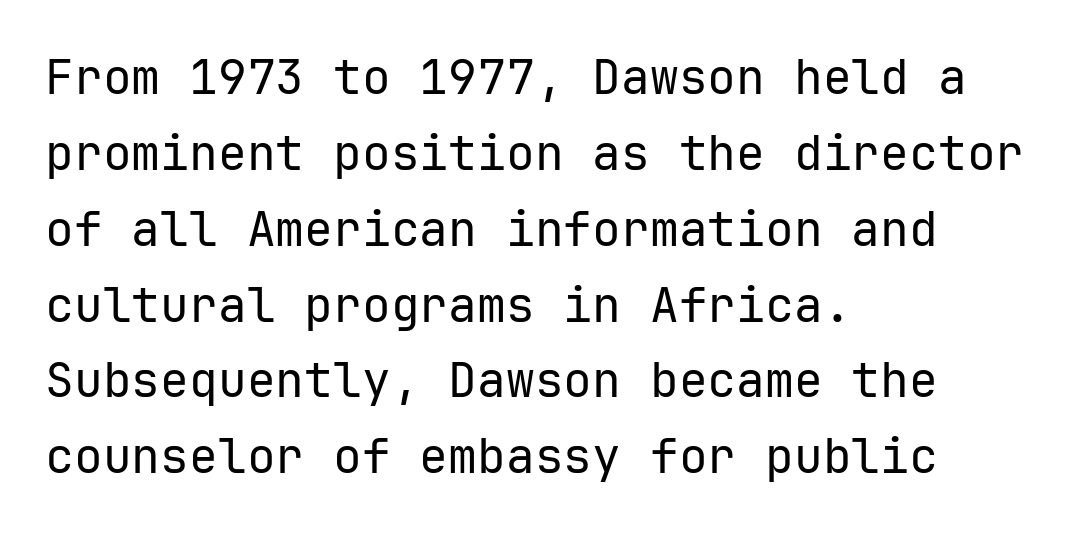
{"serif": "no", "italic": "no", "bold": "no", "weight": "regular", "width": "normal", "stroke_contrast": "low", "x_height": "medium", "monospaced": "yes", "underline": "no", "align": "left", "line_spacing": "normal", "line_spacing_ratio": 1.58, "letter_spacing": "normal", "letter_spacing_em": 0.0, "glyph_px": 48}
